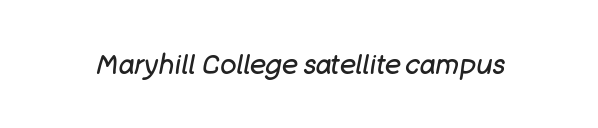
Q: Is the text bold? A: No.
Q: Is the text italic (slanted)? A: Yes, it leans right by about 11 degrees.
Q: Is the text underlined? A: No.
Q: Is the spacing between letters normal or unusually wide? A: Normal.
